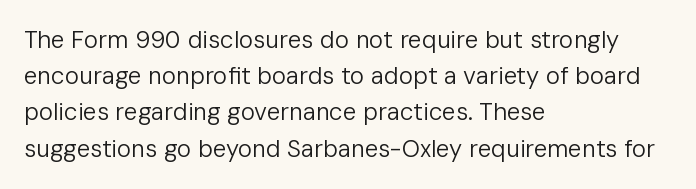
Default kerning and tracking; the words read as compact shapes. Tall strokes in this sample are plumb rather than angled. This rendering uses left alignment, leaving the right contour irregular. Students, observe: this is what conventionally led text looks like. Each stroke keeps to a modest, everyday thickness or less. Honestly, there is no underline to notice here at all.
